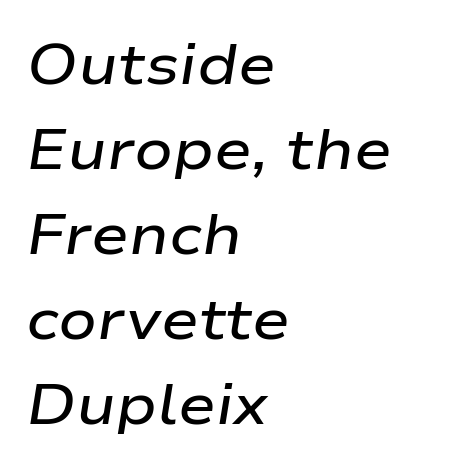
Q: Is the text bold? A: Semi-bold.
Q: Is the text italic (slanted)? A: Yes, it leans right by about 9 degrees.
Q: Is the text underlined? A: No.
Q: How is the paragraph aligned? A: Left-aligned.
Q: Is the spacing between letters normal or unusually wide? A: Normal.
Q: Is the spacing between lines tight, normal or loose? A: Normal.
Q: Width (condensed, normal, or wide)? A: Wide.
Q: Stroke contrast? A: Low.
Q: x-height? A: Medium.
Q: Monospaced? A: No.
